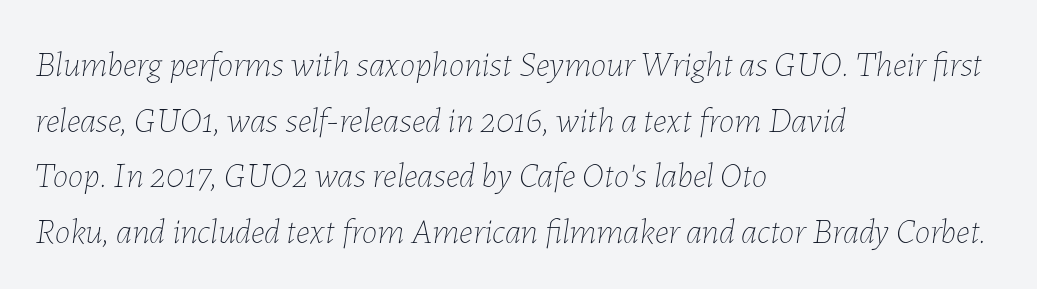
Glyph-to-glyph distance matches everyday printed text. These lines were composed using italics. The glyphs are unaccompanied by any horizontal stroke below them. Varying glyph widths throughout — classic text-font behaviour. These lines are set flush left with a ragged right edge.
